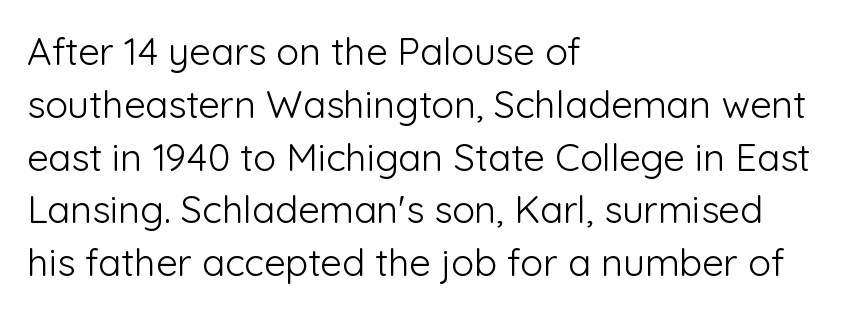
Q: Is the text bold? A: No.
Q: Is the text italic (slanted)? A: No, it is upright.
Q: Is the typeface a serif or a sans-serif typeface? A: Sans-serif.
Q: Is the text underlined? A: No.
Q: How is the paragraph aligned? A: Left-aligned.
Q: Is the spacing between letters normal or unusually wide? A: Normal.
Q: Is the spacing between lines tight, normal or loose? A: Normal.
Q: Width (condensed, normal, or wide)? A: Normal.
Q: Stroke contrast? A: Low.
Q: x-height? A: Medium.
Q: Monospaced? A: No.
